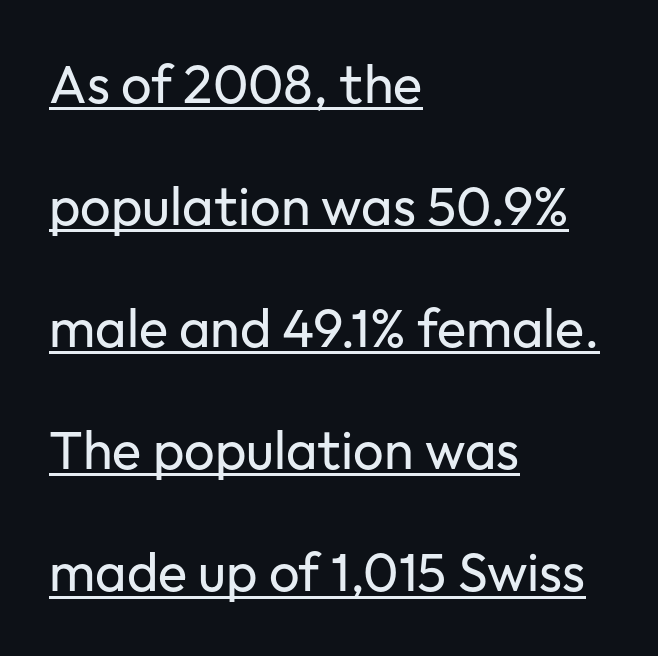
{"serif": "no", "italic": "no", "bold": "no", "weight": "regular", "width": "normal", "stroke_contrast": "low", "x_height": "medium", "monospaced": "no", "underline": "yes", "align": "left", "line_spacing": "loose", "line_spacing_ratio": 2.26, "letter_spacing": "normal", "letter_spacing_em": 0.0, "glyph_px": 54}
